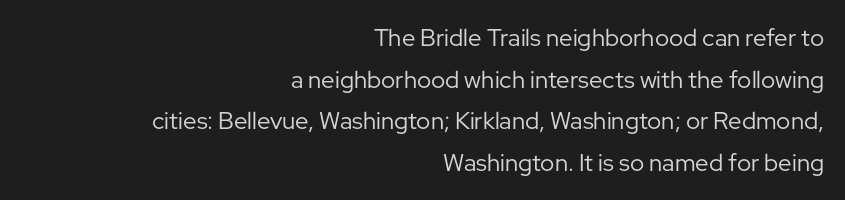
One-word summary of the alignment: right. No italicization has been applied; the sample stays upright. The weight tops out at a normal text grade. Any mark beneath the type? The region is blank. Nothing unusual about the tracking: characters are spaced as the font intends.
